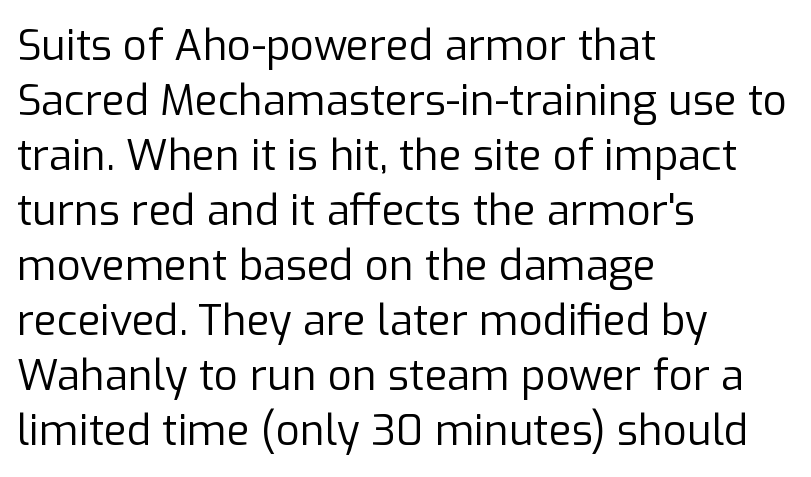
Is the stroke heavy? The answer is a plain regular-or-lighter. The font's upright variant was chosen for this text. If you drew a ruler down the left edge, every line would touch it. The rendering uses natural spacing where letterforms have individual widths. Normally led — the rows are evenly, conventionally spaced.
